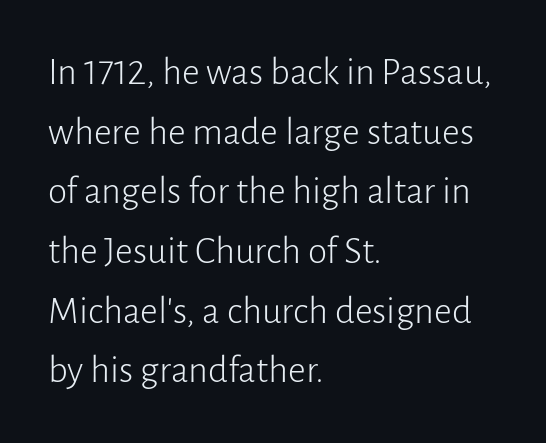
{"serif": "no", "italic": "no", "bold": "no", "weight": "light", "width": "normal", "stroke_contrast": "low", "x_height": "medium", "monospaced": "no", "underline": "no", "align": "left", "line_spacing": "normal", "line_spacing_ratio": 1.53, "letter_spacing": "normal", "letter_spacing_em": 0.0, "glyph_px": 39}
